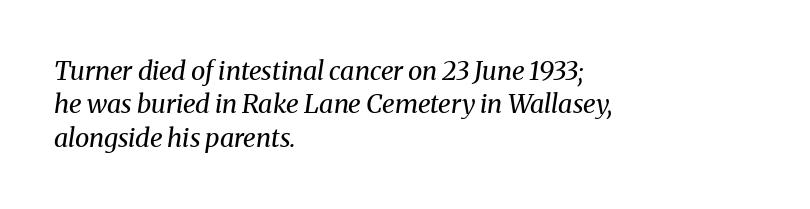
The image shows 26 px text type, italic (leaning right); set left-aligned, normal line spacing (1.28x), normal letter spacing, not underlined.
